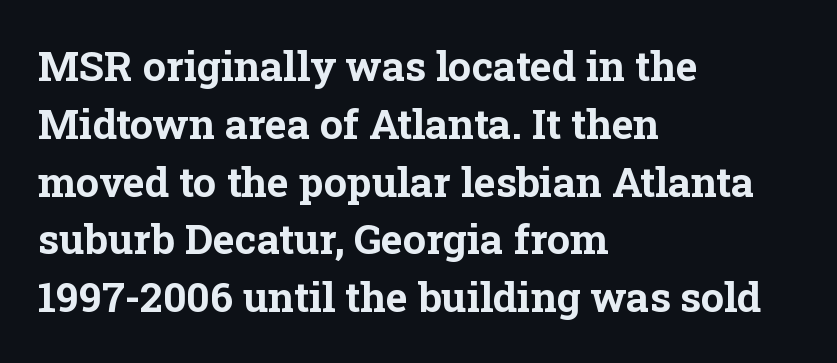
A typesetter would call this zero additional tracking. Examine the stroke ends and you'll spot serifs. Notice how the passage keeps a crisp vertical edge on the left only. The font's upright variant was chosen for this text.
